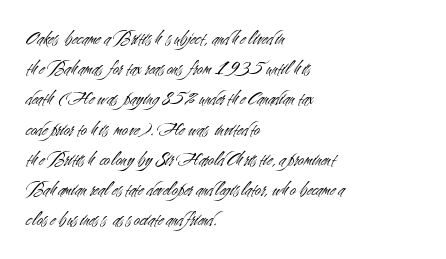
Regarding leading, the lines here are spaced in the standard way. Underline: absent. A classic flush-left, rag-right setting is used for this passage.
